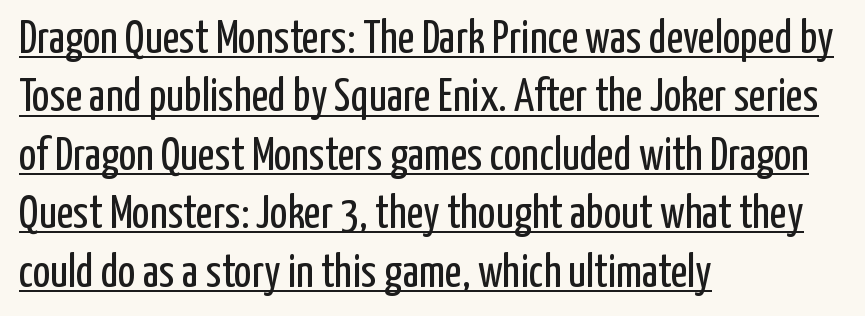
Q: Is the text bold? A: No.
Q: Is the text italic (slanted)? A: No, it is upright.
Q: Is the typeface a serif or a sans-serif typeface? A: Sans-serif.
Q: Is the text underlined? A: Yes.
Q: How is the paragraph aligned? A: Left-aligned.
Q: Is the spacing between letters normal or unusually wide? A: Normal.
Q: Is the spacing between lines tight, normal or loose? A: Normal.
Q: Width (condensed, normal, or wide)? A: Condensed.
Q: Stroke contrast? A: Low.
Q: x-height? A: Medium.
Q: Monospaced? A: No.
